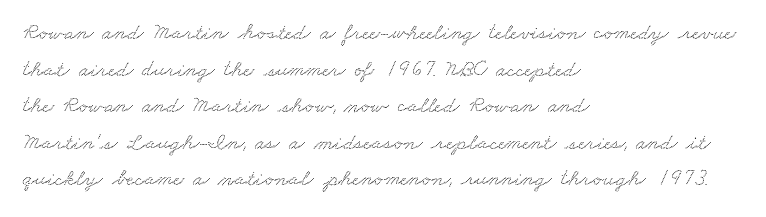
The image shows 23 px text type; set left-aligned, normal line spacing (1.59x), normal letter spacing, not underlined.
